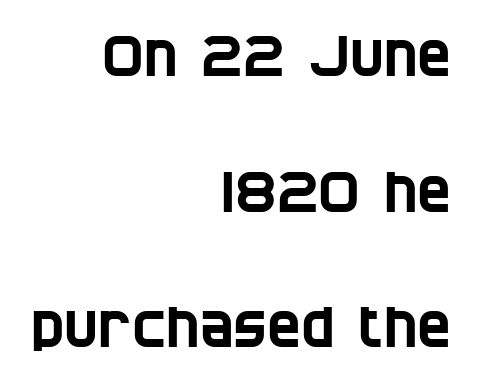
Q: Is the typeface a serif or a sans-serif typeface? A: Sans-serif.
Q: Is the text underlined? A: No.
Q: How is the paragraph aligned? A: Right-aligned.
Q: Is the spacing between letters normal or unusually wide? A: Normal.
Q: Is the spacing between lines tight, normal or loose? A: Loose.
Q: Width (condensed, normal, or wide)? A: Condensed.
Q: Stroke contrast? A: Low.
Q: x-height? A: Large.
Q: Monospaced? A: No.
